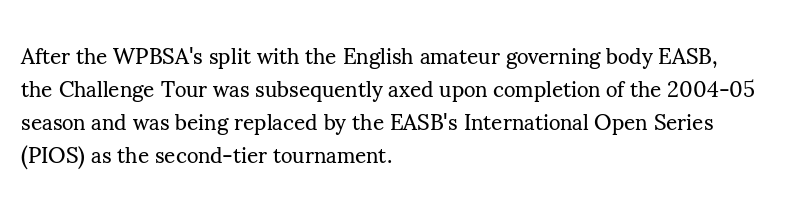
Q: Is the text bold? A: No.
Q: Is the text italic (slanted)? A: No, it is upright.
Q: Is the text underlined? A: No.
Q: How is the paragraph aligned? A: Left-aligned.
Q: Is the spacing between letters normal or unusually wide? A: Normal.
Q: Is the spacing between lines tight, normal or loose? A: Normal.
